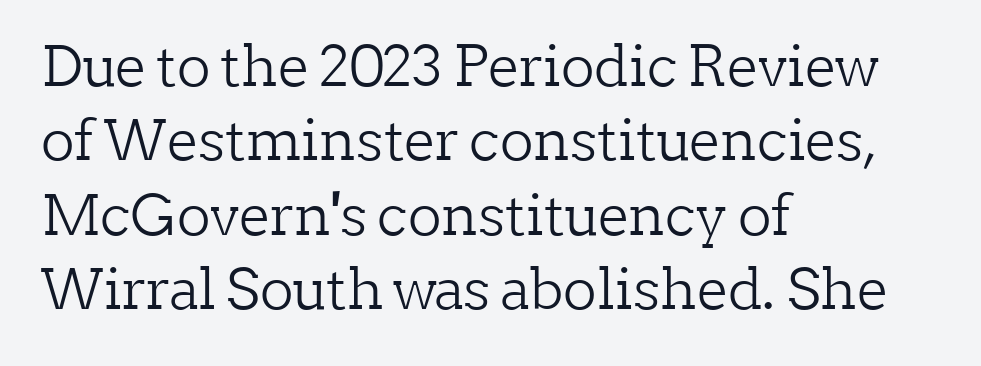
The image shows 56 px light serif type, upright; set left-aligned, normal line spacing (1.33x), normal letter spacing, not underlined; low stroke contrast and a medium x-height.
